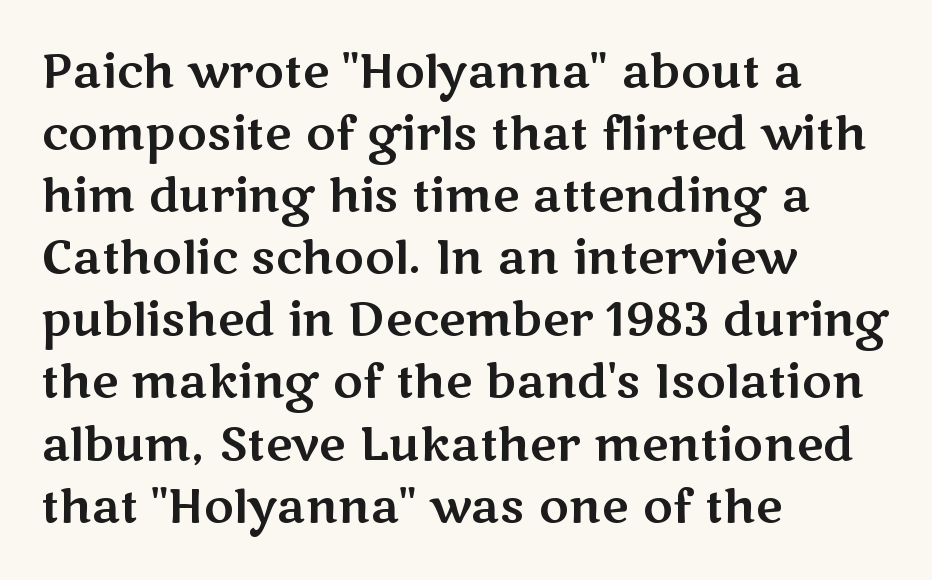
Inter-character spacing is left at the font's built-in metrics. Nothing sits at the stroke ends, so this counts as sans-serif. Horizontal bands of white between lines are of average thickness. Proportional: the letters do not fall into vertical columns. Casual observation: everything's shoved over to the left. No word sits above an underline.
